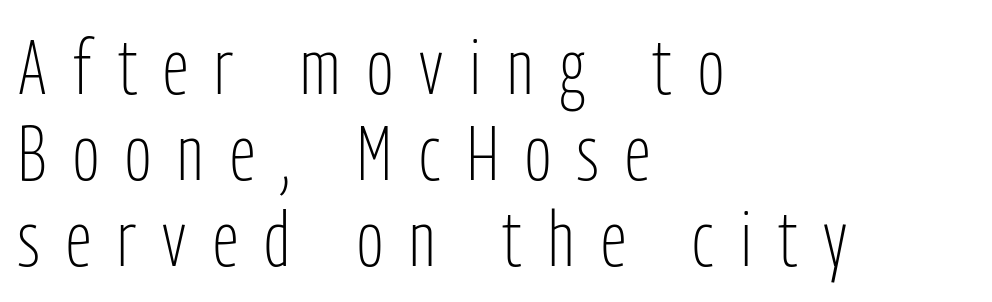
{"serif": "no", "italic": "no", "bold": "no", "weight": "light", "width": "condensed", "stroke_contrast": "low", "x_height": "medium", "monospaced": "no", "underline": "no", "align": "left", "line_spacing": "tight", "line_spacing_ratio": 1.1, "letter_spacing": "wide", "letter_spacing_em": 0.34, "glyph_px": 78}
